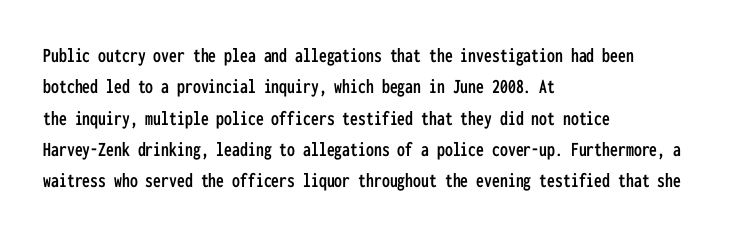
Q: Is the text italic (slanted)? A: No, it is upright.
Q: Is the text underlined? A: No.
Q: How is the paragraph aligned? A: Left-aligned.
Q: Is the spacing between letters normal or unusually wide? A: Normal.
Q: Is the spacing between lines tight, normal or loose? A: Normal.
